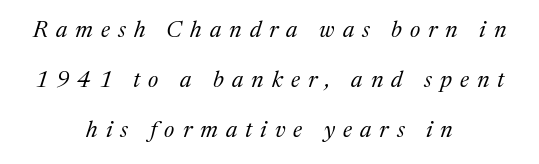
{"italic": "yes", "lean": "right", "slant_degrees": 17, "bold": "no", "underline": "no", "align": "center", "line_spacing": "loose", "line_spacing_ratio": 2.17, "letter_spacing": "wide", "letter_spacing_em": 0.35, "glyph_px": 23}
